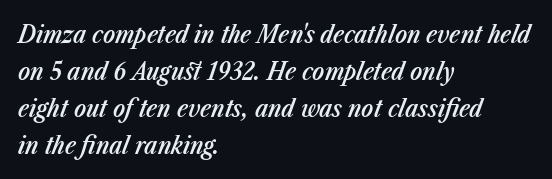
The passage shown has conventional tracking throughout. Each line starts at the same left margin while the right side varies. The gap between lines stays unmarked. Leading matches the norm, producing a regular column. A somewhat darkened texture: the type is semibold rather than bold. It's the slanting kind of type.
